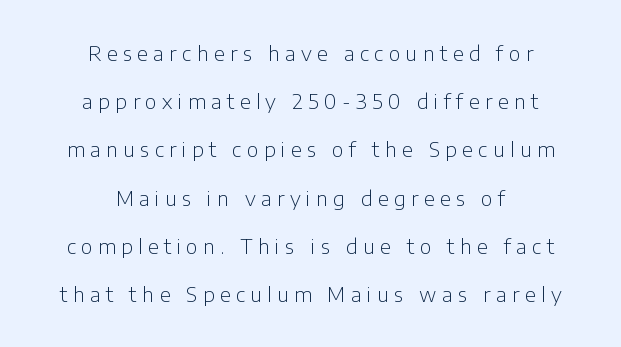
No extra ink here — the face is not bold. Horizontal alignment here is central, giving a formal, balanced look. The block of text is sparse from top to bottom, with ample space between rows. Descenders hang freely into open space.
